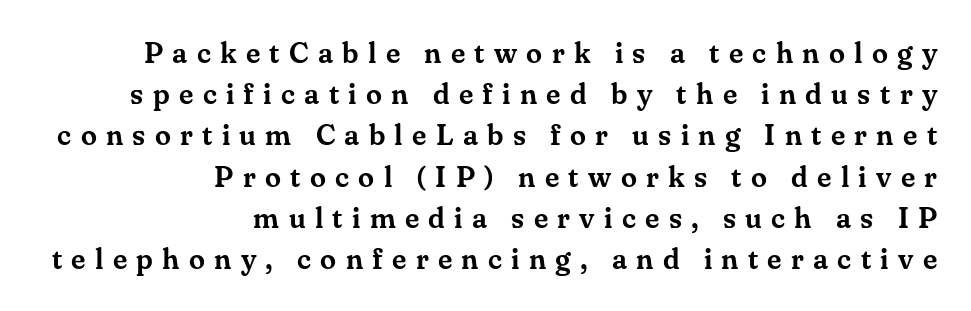
The image shows 29 px serif type, upright; set right-aligned, normal line spacing (1.42x), unusually wide letter spacing (+0.32 em), not underlined; medium stroke contrast and a small x-height.
